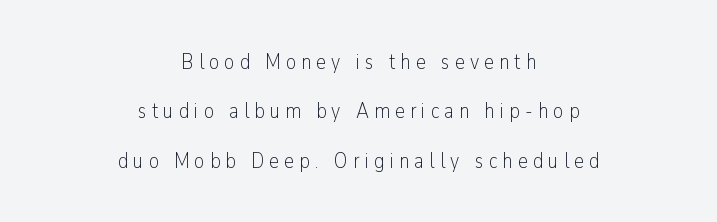
{"italic": "no", "bold": "no", "underline": "no", "align": "center", "line_spacing": "loose", "line_spacing_ratio": 2.24, "letter_spacing": "wide", "letter_spacing_em": 0.24, "glyph_px": 22}
